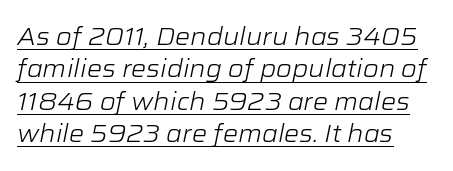
The image shows 24 px text type, italic (leaning right); set left-aligned, normal line spacing (1.35x), normal letter spacing, underlined.
